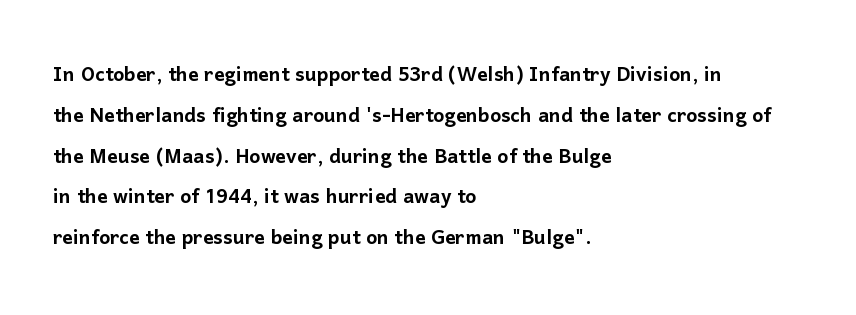
The space between consecutive lines is moderate. This sample uses plain, unmodified letter spacing. Layout note: lines flush left. No italicization has been applied; the sample stays upright. The passage shown is not underscored anywhere.
